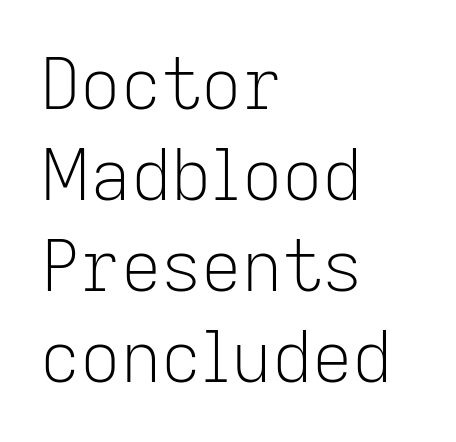
Note the varied advance widths — an 'i' is clearly narrower than an 'm'. Look at the bottom of the vertical strokes: they stop flat, with no serifs. Stems and bowls with no extra thickness — not bold. Normally led — the rows are evenly, conventionally spaced.
